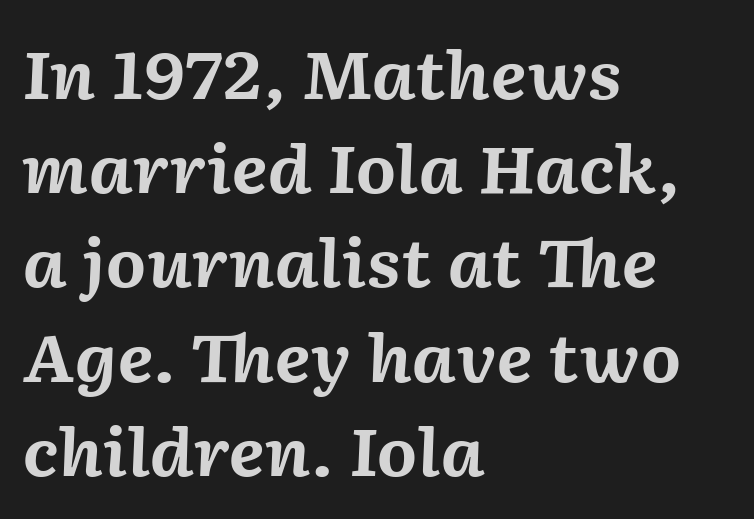
Q: Is the text bold? A: Yes.
Q: Is the text italic (slanted)? A: Yes, it leans right by about 2 degrees.
Q: Is the text underlined? A: No.
Q: How is the paragraph aligned? A: Left-aligned.
Q: Is the spacing between letters normal or unusually wide? A: Normal.
Q: Is the spacing between lines tight, normal or loose? A: Normal.
Q: Width (condensed, normal, or wide)? A: Normal.
Q: Stroke contrast? A: Medium.
Q: x-height? A: Medium.
Q: Monospaced? A: No.
